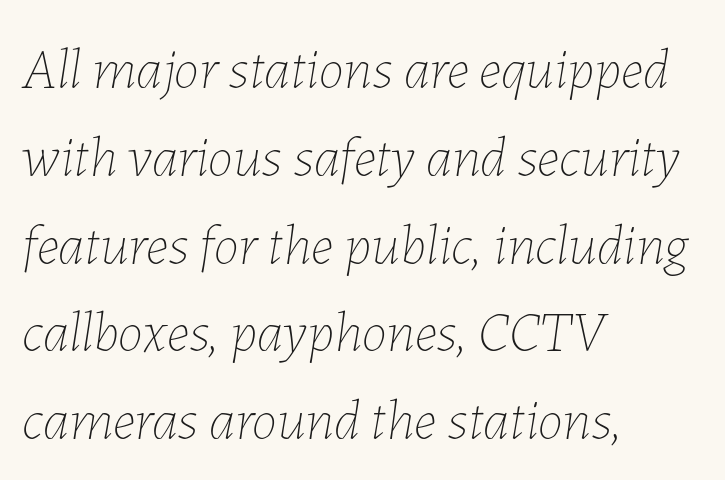
Q: Is the text bold? A: No.
Q: Is the text italic (slanted)? A: Yes, it leans right by about 7 degrees.
Q: Is the text underlined? A: No.
Q: How is the paragraph aligned? A: Left-aligned.
Q: Is the spacing between letters normal or unusually wide? A: Normal.
Q: Is the spacing between lines tight, normal or loose? A: Normal.
Q: Width (condensed, normal, or wide)? A: Normal.
Q: Stroke contrast? A: Low.
Q: x-height? A: Medium.
Q: Monospaced? A: No.
